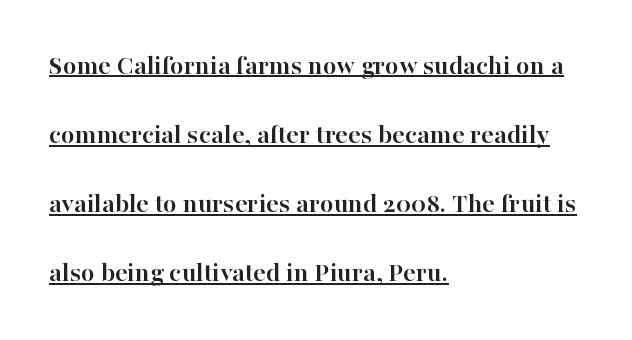
Spacing verdict: proportional, widths tailored to each character. Classification — serif. Unlike italic type, these characters show no tilt at all. Weight check: bold — yes, fully. A student would call this left alignment; a typographer would say flush left, rag right.
